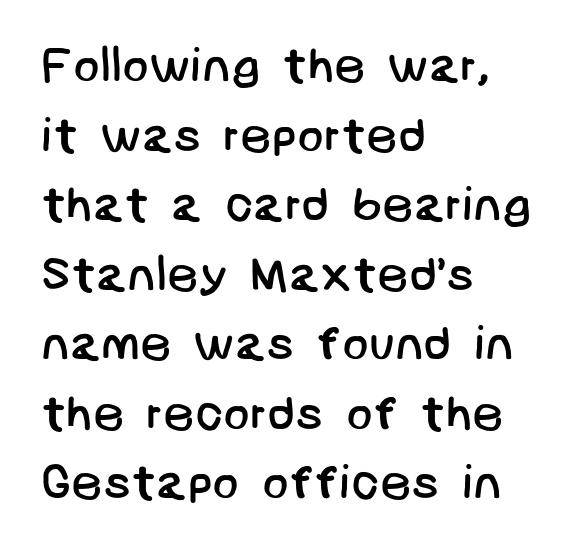
Short and long lines alike share a common starting point at left. The lines sit at an ordinary, default distance from one another. This sample uses plain, unmodified letter spacing. Check under the words: just untouched page. The letterforms sit at book weight or below.
